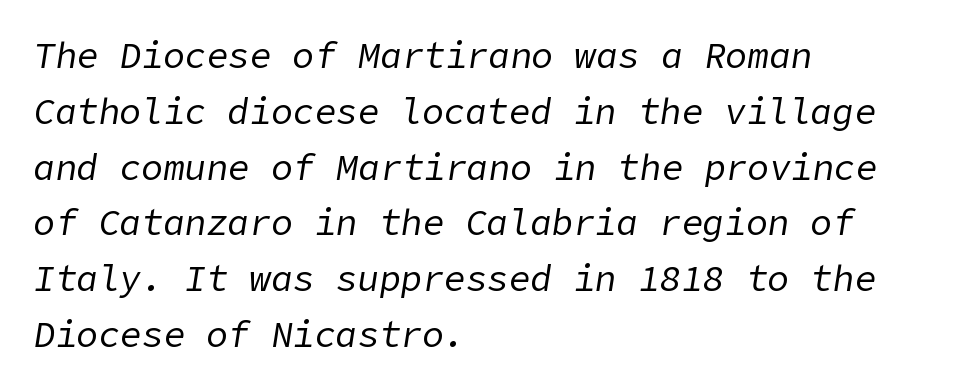
Here the glyphs are tracked normally, forming tight word shapes. Short and long lines alike share a common starting point at left. The rendering applies a slant to the glyphs. The glyphs are unaccompanied by any horizontal stroke below them. Bold? No — there's no thickening of the strokes.
